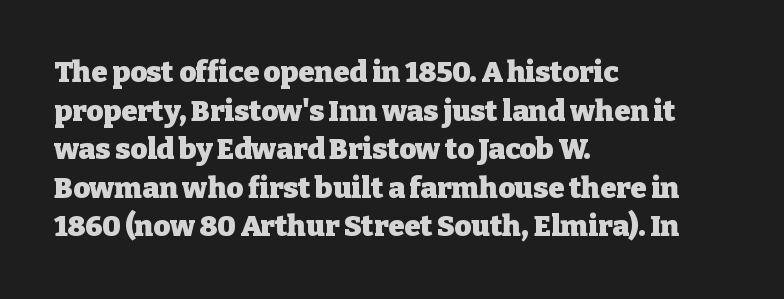
Q: Is the text bold? A: Yes.
Q: Is the text italic (slanted)? A: No, it is upright.
Q: Is the typeface a serif or a sans-serif typeface? A: Serif.
Q: Is the text underlined? A: No.
Q: How is the paragraph aligned? A: Left-aligned.
Q: Is the spacing between letters normal or unusually wide? A: Normal.
Q: Is the spacing between lines tight, normal or loose? A: Normal.
Q: Width (condensed, normal, or wide)? A: Normal.
Q: Stroke contrast? A: Low.
Q: x-height? A: Medium.
Q: Monospaced? A: No.
